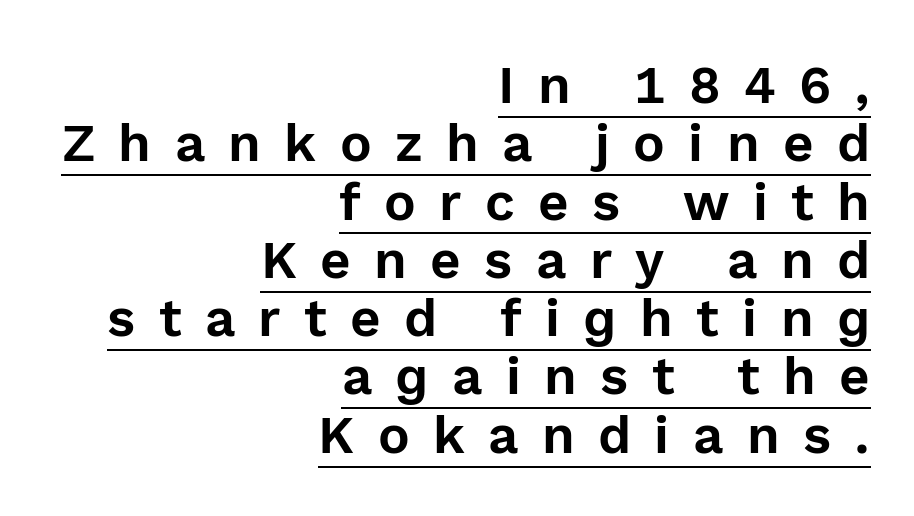
Q: Is the text italic (slanted)? A: No, it is upright.
Q: Is the typeface a serif or a sans-serif typeface? A: Sans-serif.
Q: Is the text underlined? A: Yes.
Q: How is the paragraph aligned? A: Right-aligned.
Q: Is the spacing between letters normal or unusually wide? A: Unusually wide.
Q: Is the spacing between lines tight, normal or loose? A: Tight.
Q: Width (condensed, normal, or wide)? A: Normal.
Q: x-height? A: Medium.
Q: Monospaced? A: No.
